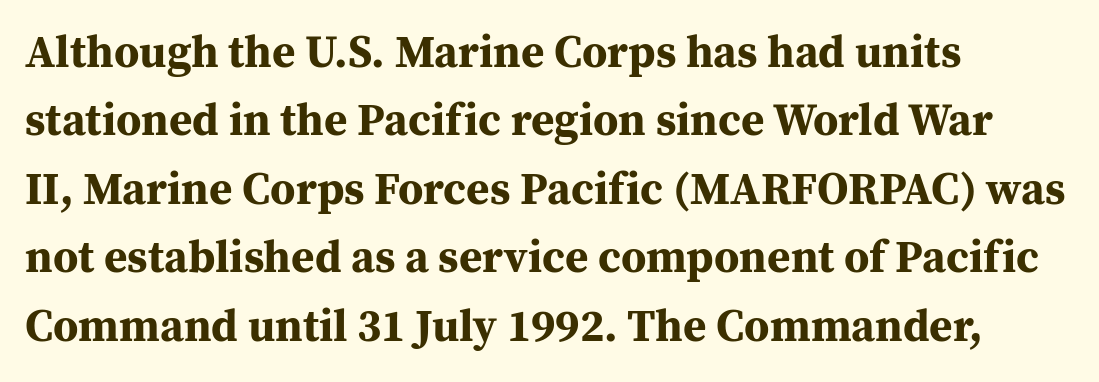
Q: Is the text bold? A: Yes.
Q: Is the text italic (slanted)? A: No, it is upright.
Q: Is the typeface a serif or a sans-serif typeface? A: Serif.
Q: Is the text underlined? A: No.
Q: How is the paragraph aligned? A: Left-aligned.
Q: Is the spacing between letters normal or unusually wide? A: Normal.
Q: Is the spacing between lines tight, normal or loose? A: Normal.
Q: Width (condensed, normal, or wide)? A: Normal.
Q: Stroke contrast? A: Medium.
Q: x-height? A: Medium.
Q: Monospaced? A: No.
